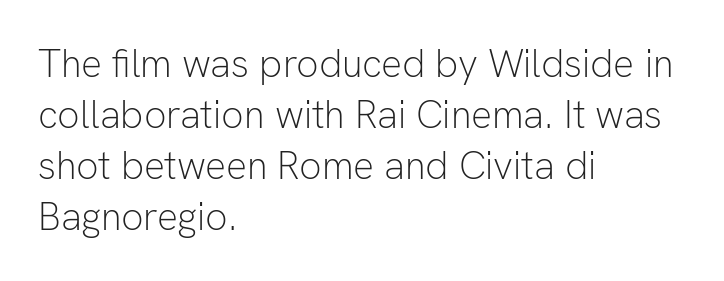
These glyphs show unthickened strokes, regular width or finer. The typesetter chose a ragged-right arrangement here. Here the designer chose a conventional face with non-uniform glyph widths. The space beneath each line is pristine and unruled.
